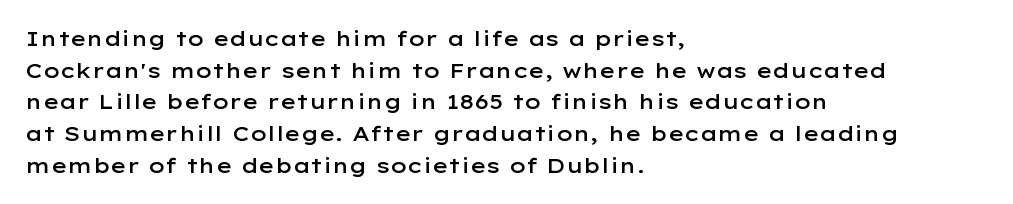
Q: Is the text bold? A: Semi-bold.
Q: Is the text italic (slanted)? A: No, it is upright.
Q: Is the text underlined? A: No.
Q: How is the paragraph aligned? A: Left-aligned.
Q: Is the spacing between letters normal or unusually wide? A: Normal.
Q: Is the spacing between lines tight, normal or loose? A: Normal.
